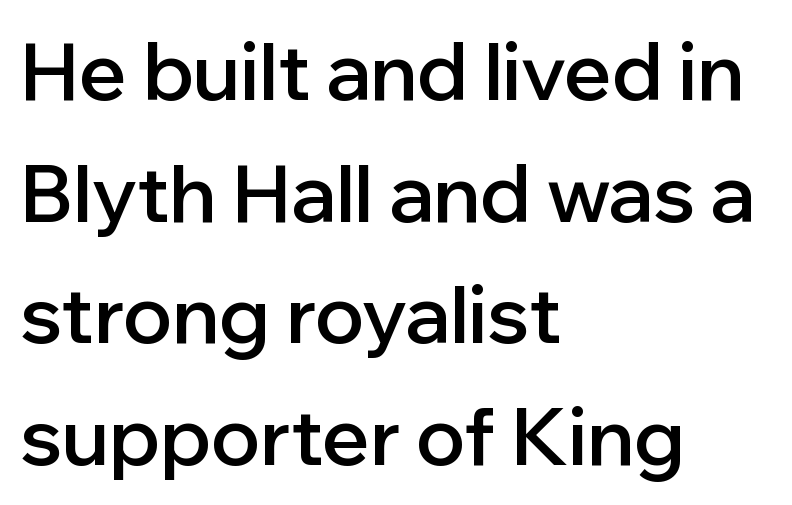
Q: Is the text bold? A: Semi-bold.
Q: Is the text italic (slanted)? A: No, it is upright.
Q: Is the typeface a serif or a sans-serif typeface? A: Sans-serif.
Q: Is the text underlined? A: No.
Q: How is the paragraph aligned? A: Left-aligned.
Q: Is the spacing between letters normal or unusually wide? A: Normal.
Q: Is the spacing between lines tight, normal or loose? A: Normal.
Q: Width (condensed, normal, or wide)? A: Normal.
Q: Stroke contrast? A: Low.
Q: x-height? A: Medium.
Q: Monospaced? A: No.
